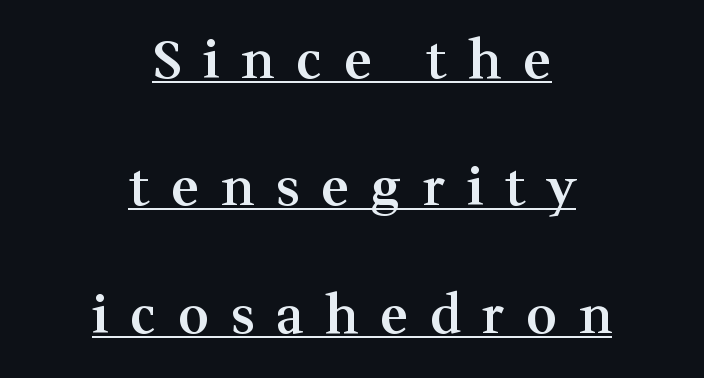
Q: Is the text bold? A: Semi-bold.
Q: Is the text italic (slanted)? A: No, it is upright.
Q: Is the typeface a serif or a sans-serif typeface? A: Serif.
Q: Is the text underlined? A: Yes.
Q: How is the paragraph aligned? A: Centered.
Q: Is the spacing between letters normal or unusually wide? A: Unusually wide.
Q: Is the spacing between lines tight, normal or loose? A: Loose.
Q: Width (condensed, normal, or wide)? A: Normal.
Q: Stroke contrast? A: Medium.
Q: x-height? A: Medium.
Q: Monospaced? A: No.
